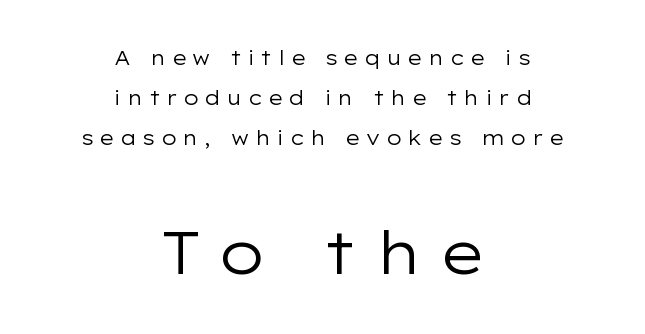
The image shows 60 px regular-weight, wide sans-serif type, upright; set centered, loose line spacing (2.01x), unusually wide letter spacing (+0.28 em), not underlined; the second (bottom) block is 3.0x larger; low stroke contrast and a medium x-height.
